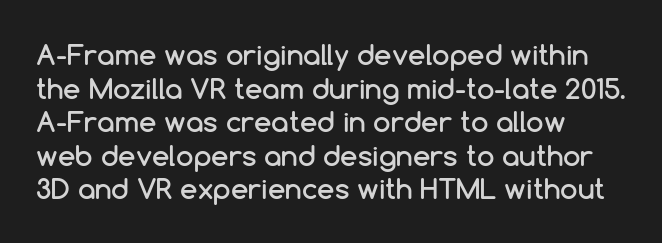
{"serif": "no", "italic": "no", "width": "normal", "stroke_contrast": "low", "x_height": "medium", "monospaced": "no", "underline": "no", "align": "left", "line_spacing_ratio": 1.2, "letter_spacing": "normal", "letter_spacing_em": 0.0, "glyph_px": 28}
